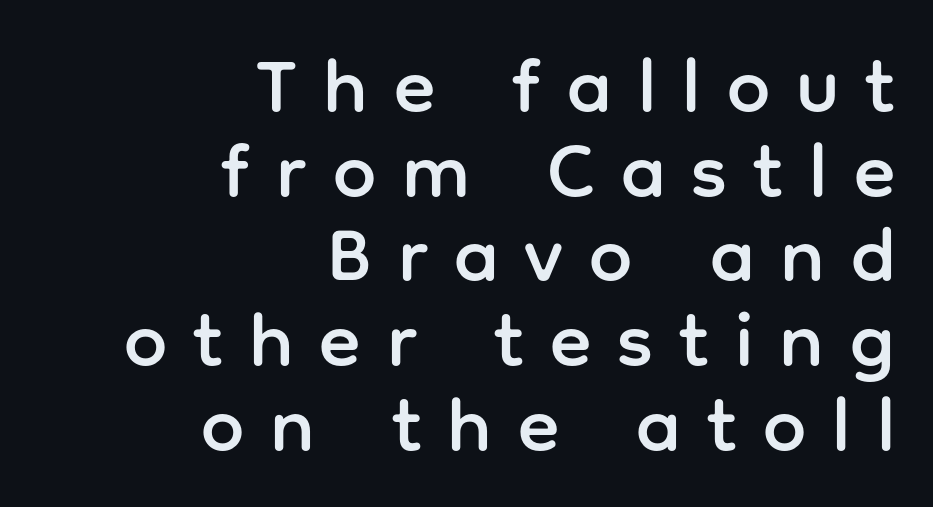
Caption: multi-line text, flush right, ragged left. Students, observe: this is what under-led, compact text looks like. The letters stand upright; this is a roman face. Type style note: lacks serifs. Between one letter and the next there's a generous, obvious gap. A bare baseline throughout the passage.
